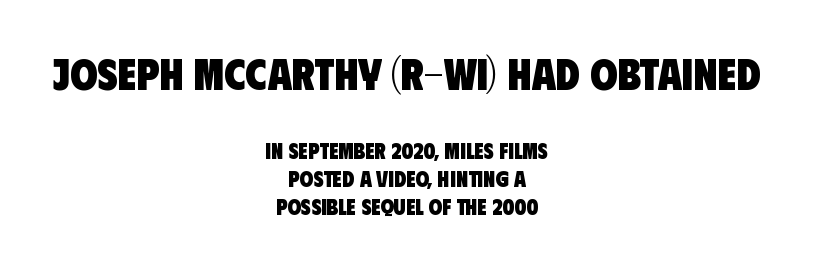
The image shows 44 px heavy, condensed sans-serif type; set centered, normal line spacing (1.28x), normal letter spacing, not underlined; the first (top) block is 2.0x larger; low stroke contrast and a large x-height.
